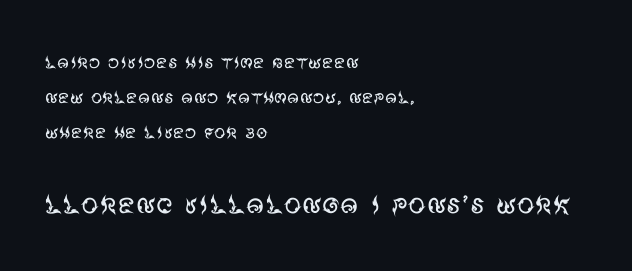
Ink coverage per letter is moderate at most. These lines stack with their left ends in a neat column. The later block is typeset at a bigger size than the earlier block. Font category for this specimen: sans-serif. Rendered with straight, roman letterforms. Line spacing here is normal.
